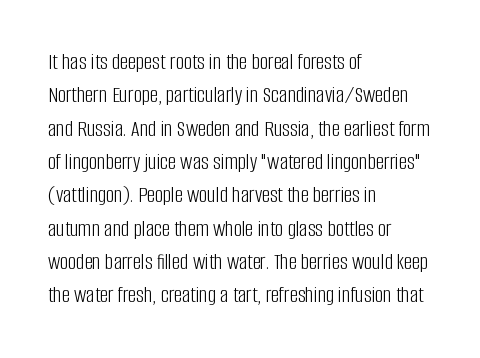
{"italic": "no", "bold": "no", "underline": "no", "align": "left", "line_spacing": "normal", "line_spacing_ratio": 1.45, "letter_spacing": "normal", "letter_spacing_em": 0.0, "glyph_px": 23}
